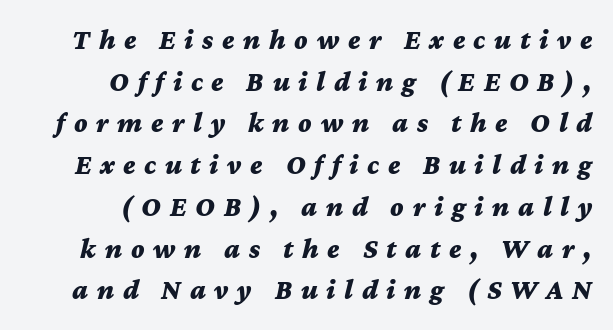
A normal amount of white space separates one row of letters from the next. Tracking value appears strongly positive — letters spread wide. Each letter keeps its own natural width here, so spacing adapts to shape. The letters are slanted; this is an italic face.
